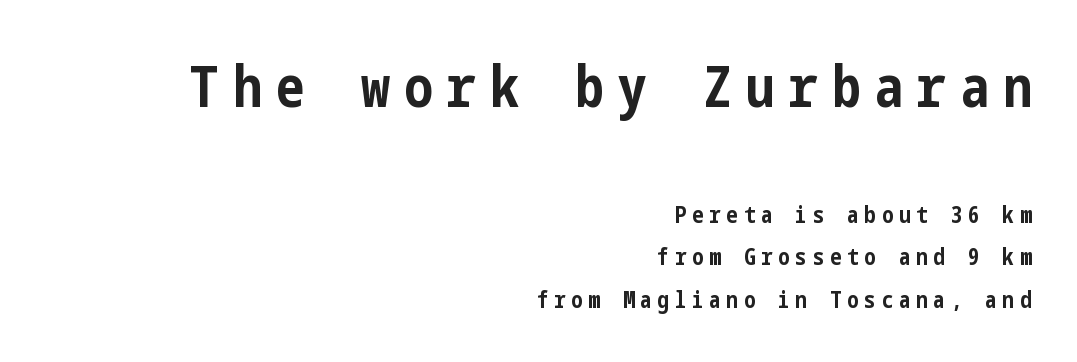
These lines are set flush right with a ragged left edge. Posture: vertical. The zone under the glyphs is completely vacant. Tracking here is generous; glyphs stand well apart from one another.
